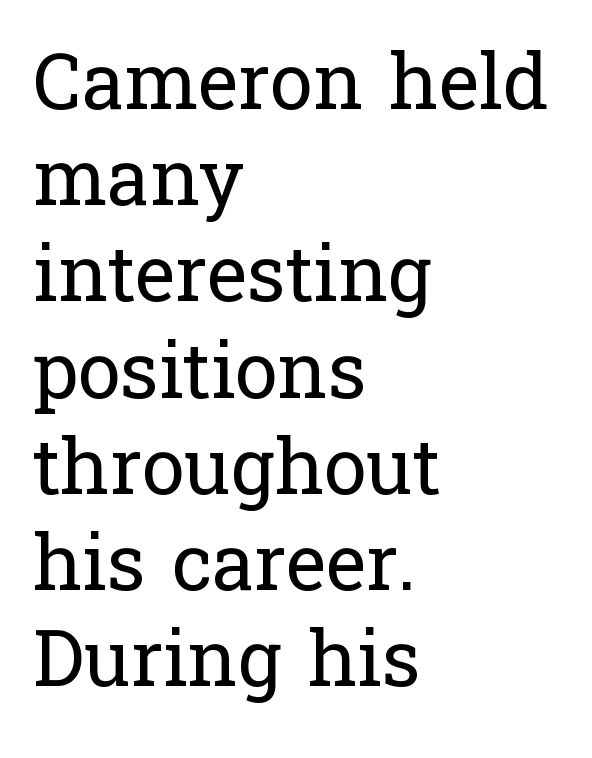
Q: Is the text bold? A: No.
Q: Is the text italic (slanted)? A: No, it is upright.
Q: Is the typeface a serif or a sans-serif typeface? A: Serif.
Q: Is the text underlined? A: No.
Q: How is the paragraph aligned? A: Left-aligned.
Q: Is the spacing between letters normal or unusually wide? A: Normal.
Q: Is the spacing between lines tight, normal or loose? A: Normal.
Q: Width (condensed, normal, or wide)? A: Normal.
Q: Stroke contrast? A: Low.
Q: x-height? A: Medium.
Q: Monospaced? A: No.
